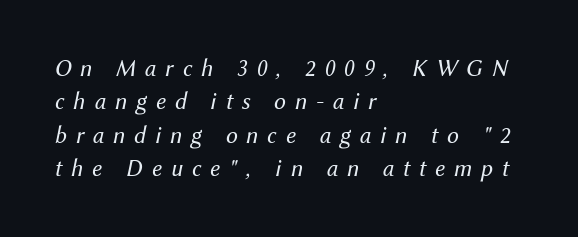
Q: Is the text bold? A: No.
Q: Is the text italic (slanted)? A: Yes, it leans right by about 12 degrees.
Q: Is the text underlined? A: No.
Q: How is the paragraph aligned? A: Left-aligned.
Q: Is the spacing between letters normal or unusually wide? A: Unusually wide.
Q: Is the spacing between lines tight, normal or loose? A: Normal.
